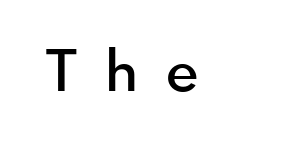
The space beneath each line is pristine and unruled. The letters advance in unequal steps, a hallmark of proportional type. These lines were composed using upright roman letters. These lines have a slow, spaced-out rhythm from letter to letter.
